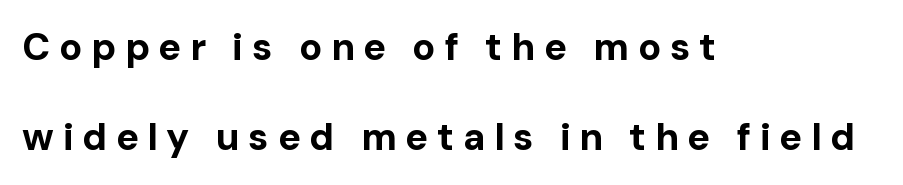
The image shows 38 px bold sans-serif type, upright; set left-aligned, loose line spacing (2.37x), unusually wide letter spacing (+0.23 em), not underlined; low stroke contrast and a medium x-height.
